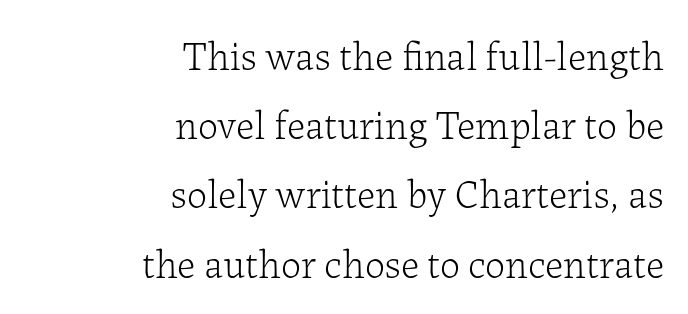
Character widths vary here, with narrow letters taking less room than wide ones. Nobody drew a line under any word here. To sum up the face: it has serifs. Stroke thickness stays within the range of a standard reading face or lighter. Horizontal alignment here is rightward, an uncommon choice for prose. Does the lettering tilt? It doesn't — this is upright.
